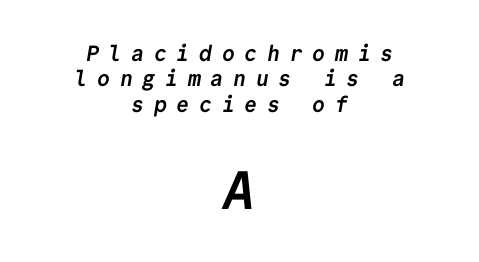
{"serif": "no", "bold": "yes", "weight": "semibold", "width": "normal", "stroke_contrast": "low", "x_height": "medium", "monospaced": "yes", "underline": "no", "align": "center", "line_spacing": "tight", "line_spacing_ratio": 1.15, "letter_spacing": "wide", "letter_spacing_em": 0.43, "larger_block": "second", "size_ratio": 2.45, "glyph_px": 54}
